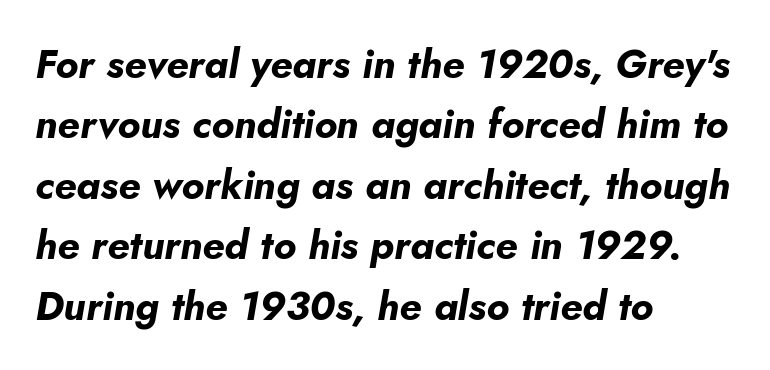
The image shows 40 px bold type, italic (leaning right); set left-aligned, normal line spacing (1.51x), normal letter spacing, not underlined; low stroke contrast and a small x-height.
